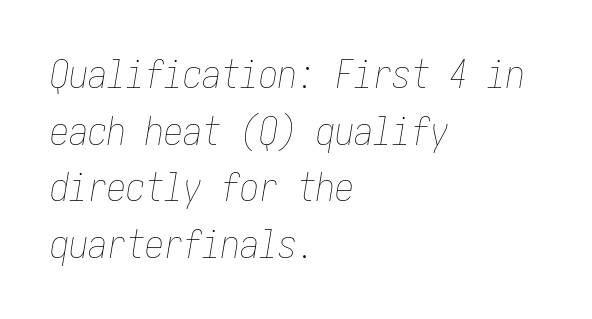
The space beneath each line is pristine and unruled. Summary of weight: not heavy and not bold. Summary of vertical rhythm: regular, with standard interline spacing. Line beginnings align vertically; line endings do not.
